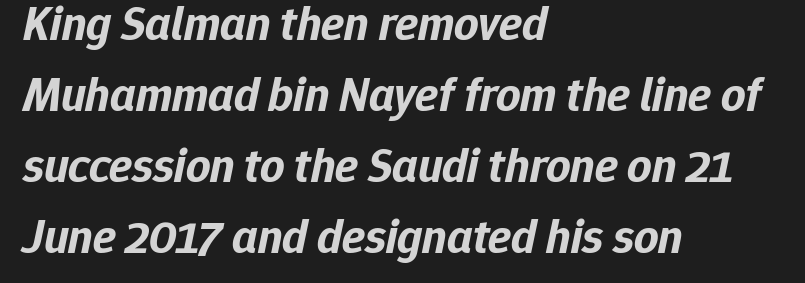
Spacing between characters is what you'd get straight out of the box. Horizontally, the lines are justified to the leading edge only. Successive baselines arrive at the customary interval. The face used here is proportionally spaced, like ordinary book or web type. Weight: bold. Descenders hang freely into open space.
